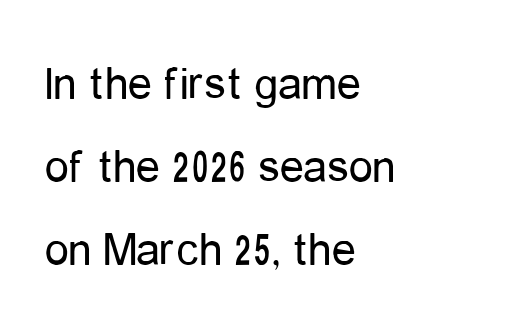
The image shows 48 px regular-weight, condensed sans-serif type, upright; set left-aligned, line spacing 1.73x, normal letter spacing, not underlined; low stroke contrast and a medium x-height.
